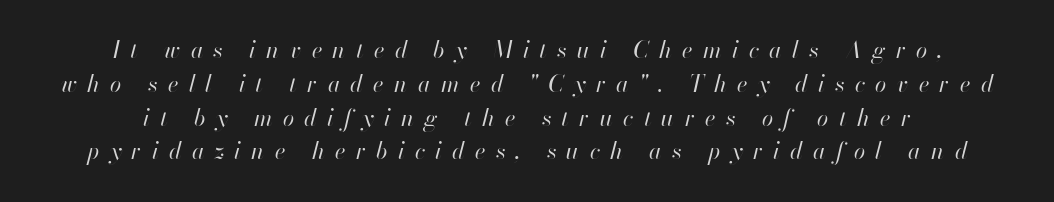
{"italic": "yes", "lean": "right", "slant_degrees": 13, "bold": "no", "underline": "no", "align": "center", "line_spacing": "normal", "line_spacing_ratio": 1.47, "letter_spacing": "wide", "letter_spacing_em": 0.45, "glyph_px": 23}
